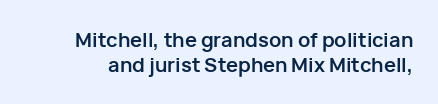
{"italic": "no", "bold": "yes", "underline": "no", "line_spacing": "normal", "line_spacing_ratio": 1.26, "letter_spacing": "normal", "letter_spacing_em": 0.0, "glyph_px": 20}
